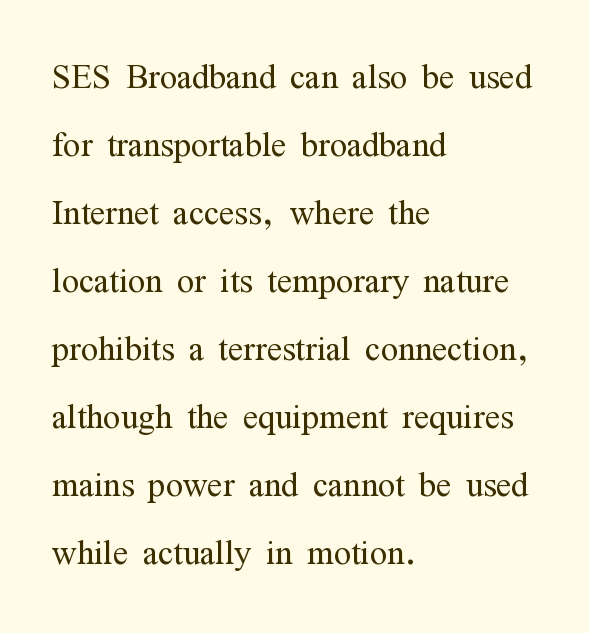
The image shows 45 px light, condensed serif type, upright; set left-aligned, normal line spacing (1.51x), normal letter spacing, not underlined; medium stroke contrast and a medium x-height.
